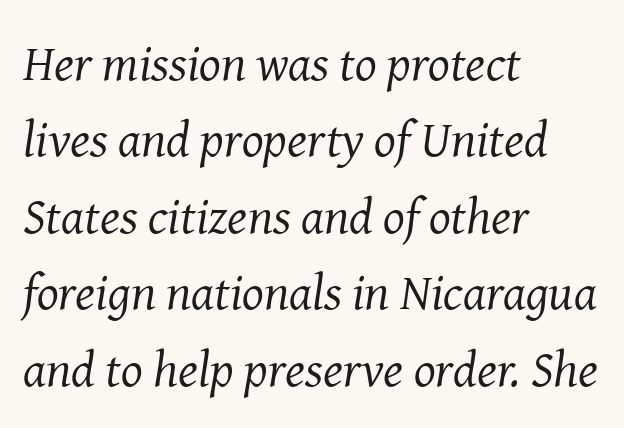
The rendering uses natural spacing where letterforms have individual widths. The rendering anchors every line to the left-hand side. This is serif lettering, the kind often seen in printed books. Each row of text sits above clean, open space. These lines keep a tight, regular rhythm from letter to letter. What's the leading like? Ordinary, nothing unusual.
